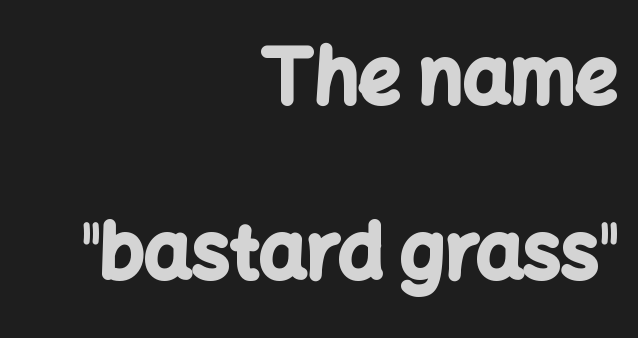
Q: Is the text bold? A: Yes.
Q: Is the text italic (slanted)? A: No, it is upright.
Q: Is the typeface a serif or a sans-serif typeface? A: Sans-serif.
Q: Is the text underlined? A: No.
Q: How is the paragraph aligned? A: Right-aligned.
Q: Is the spacing between letters normal or unusually wide? A: Normal.
Q: Is the spacing between lines tight, normal or loose? A: Loose.
Q: Width (condensed, normal, or wide)? A: Normal.
Q: Stroke contrast? A: Low.
Q: x-height? A: Medium.
Q: Monospaced? A: No.
